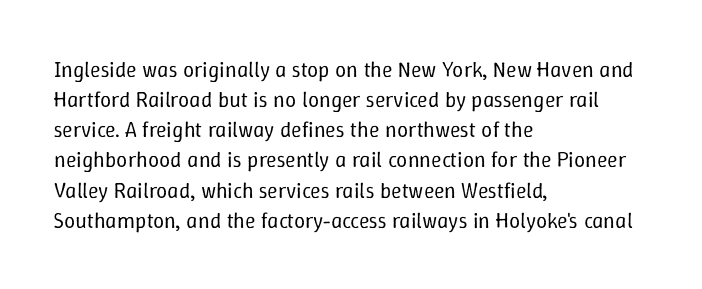
Q: Is the text bold? A: No.
Q: Is the text italic (slanted)? A: No, it is upright.
Q: Is the text underlined? A: No.
Q: How is the paragraph aligned? A: Left-aligned.
Q: Is the spacing between letters normal or unusually wide? A: Normal.
Q: Is the spacing between lines tight, normal or loose? A: Normal.
